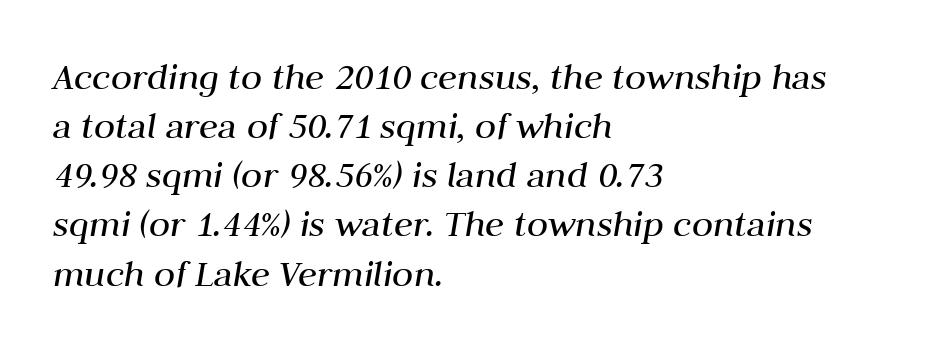
Every character sits at an angle, as italics do. These lines are rendered in a variable-pitch font. Descenders hang freely into open space. One glance says typical: line gaps are just what's usual.
